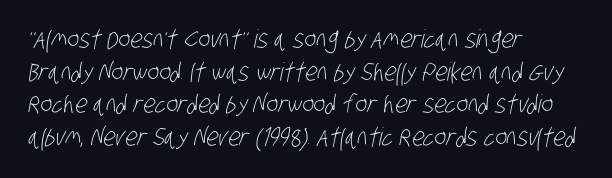
Glyph-to-glyph distance matches everyday printed text. Stroke mass is kept to a normal reading level or below. Does the leading feel generous? No, just average. Descender tails drop into unmarked territory. Casual observation: everything's shoved over to the left.
